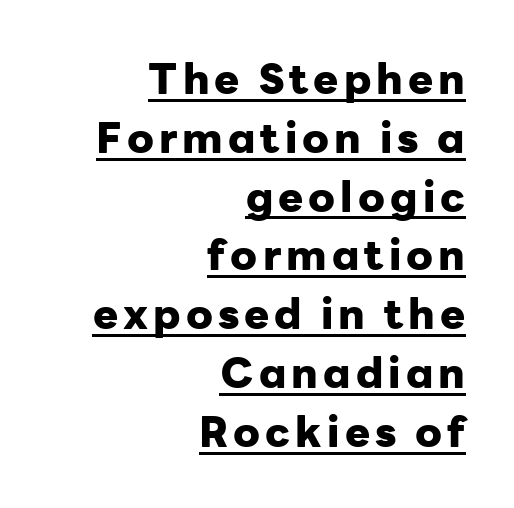
{"serif": "no", "italic": "no", "bold": "yes", "weight": "heavy", "width": "normal", "stroke_contrast": "low", "x_height": "medium", "monospaced": "no", "underline": "yes", "align": "right", "line_spacing": "normal", "line_spacing_ratio": 1.4, "glyph_px": 42}
